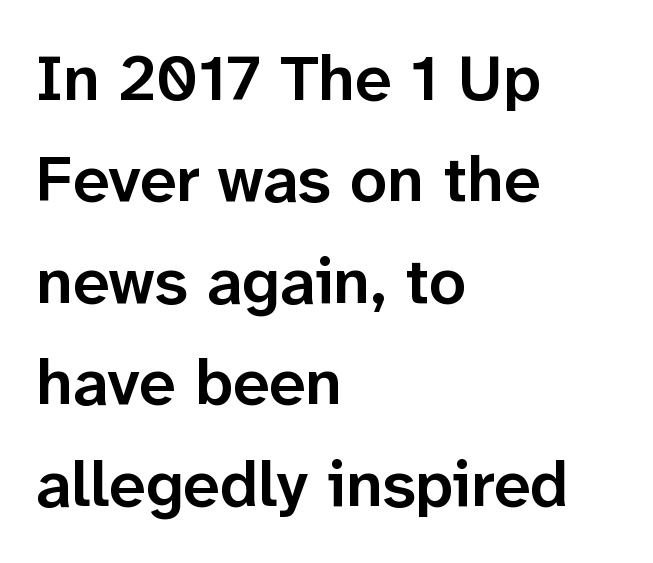
Letter spacing: default. Regarding leading, the lines here are spaced in the standard way. Italic: no, the glyphs are upright roman. Casual observation: everything's shoved over to the left. Spacing verdict: proportional, widths tailored to each character. The string is rendered with underlining switched off.
